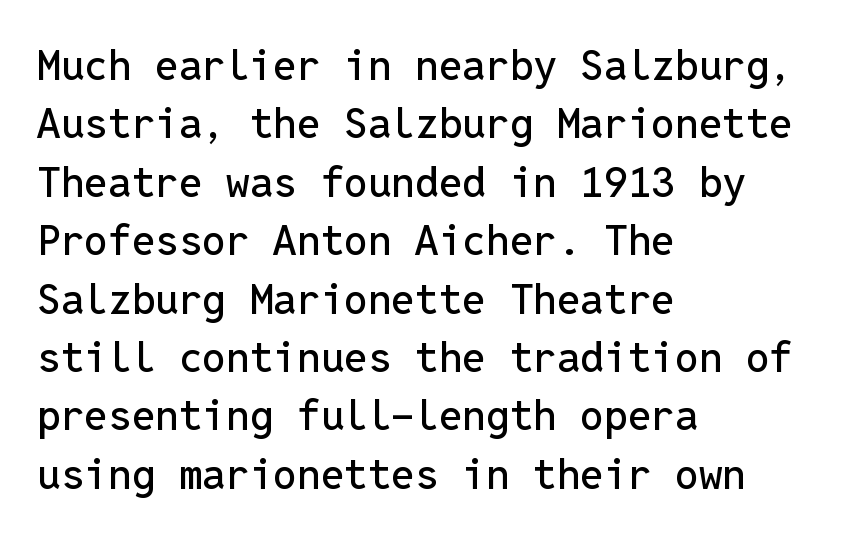
These lines sit exactly where default settings would place them. Posture: straight, roman, zero tilt. Look at the bottom of the vertical strokes: they stop flat, with no serifs. A bare baseline throughout the passage.
